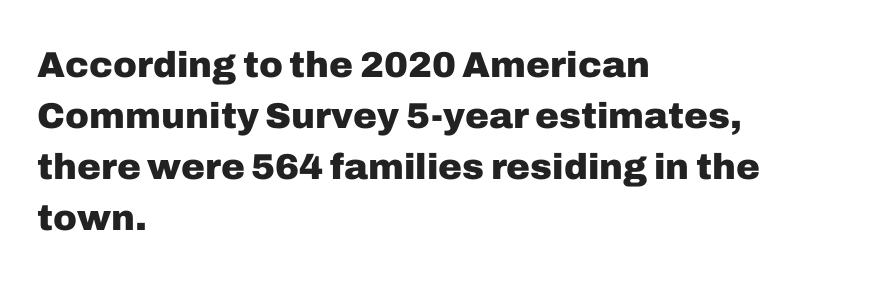
Italic? Not at all — the glyphs are vertical. Is this a fixed-width face? No — the glyphs have proportional, varying widths. The face used here is rendered with its standard letterfit. Descenders are the only things crossing below the line.
